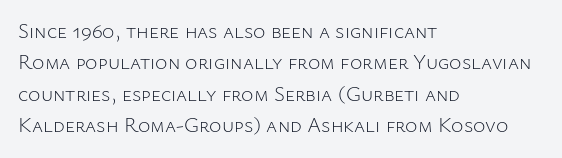
The image shows 21 px text type, upright; set left-aligned, normal line spacing (1.5x), normal letter spacing, not underlined.
